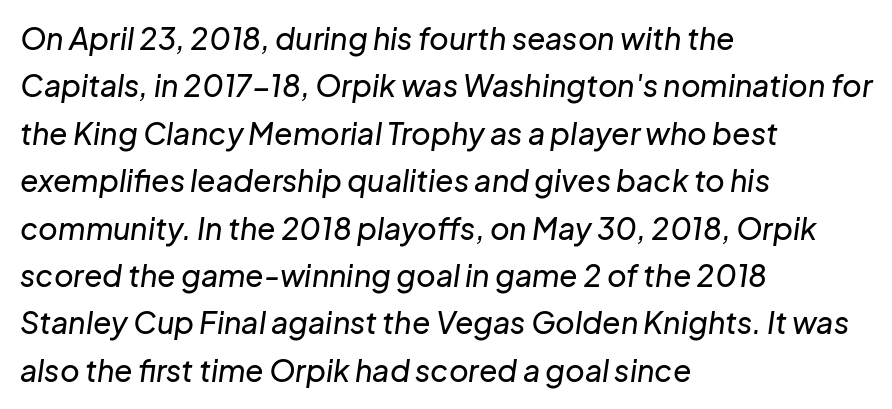
Interline gaps are of average width in this sample. There is no visible air inserted between adjacent glyphs. The space beneath each line is pristine and unruled. This sample is left-justified, so line endings fall wherever the words run out.
